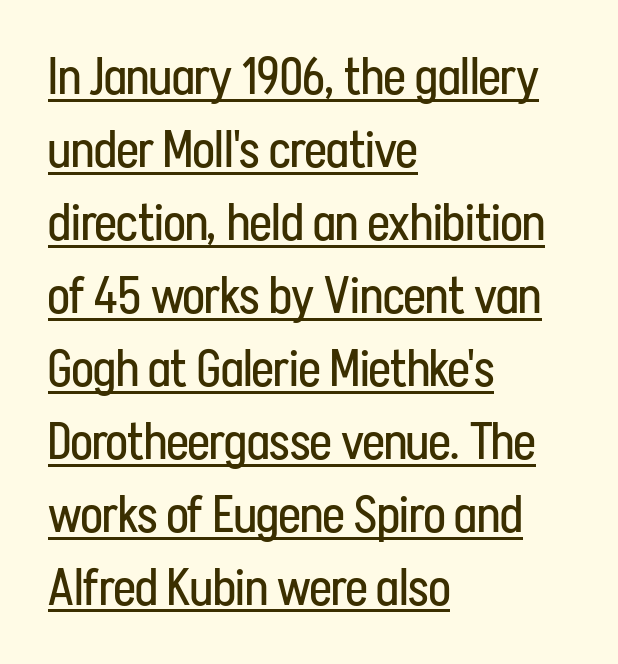
Q: Is the text bold? A: No.
Q: Is the text italic (slanted)? A: No, it is upright.
Q: Is the typeface a serif or a sans-serif typeface? A: Sans-serif.
Q: Is the text underlined? A: Yes.
Q: How is the paragraph aligned? A: Left-aligned.
Q: Is the spacing between letters normal or unusually wide? A: Normal.
Q: Is the spacing between lines tight, normal or loose? A: Normal.
Q: Width (condensed, normal, or wide)? A: Condensed.
Q: Stroke contrast? A: Low.
Q: x-height? A: Medium.
Q: Monospaced? A: No.
